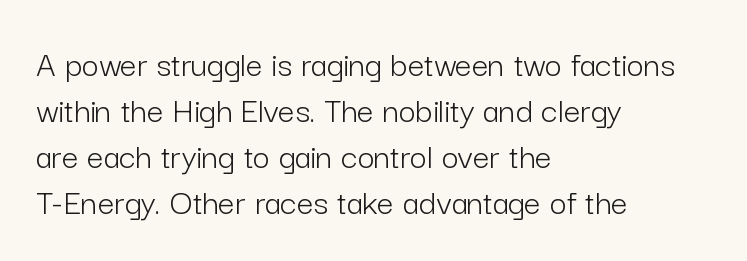
Ordinary non-slanted type is in use. These lines are set flush left with a ragged right edge. Here the designer chose a conventional face with non-uniform glyph widths. There is no visible air inserted between adjacent glyphs. The strokes are not fattened; the text isn't bold.
